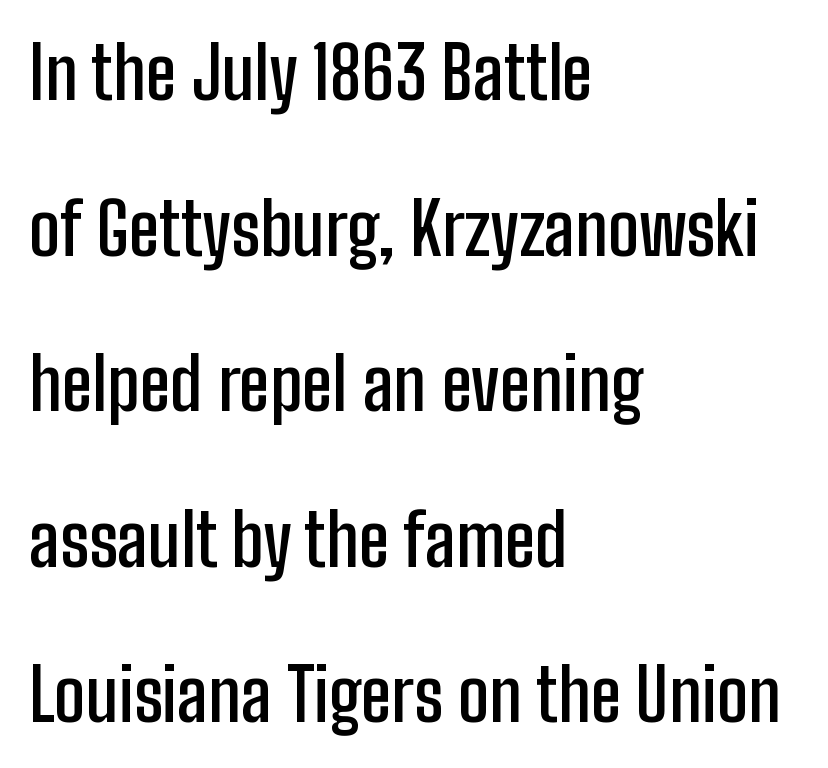
Q: Is the text bold? A: Semi-bold.
Q: Is the text italic (slanted)? A: No, it is upright.
Q: Is the typeface a serif or a sans-serif typeface? A: Sans-serif.
Q: Is the text underlined? A: No.
Q: How is the paragraph aligned? A: Left-aligned.
Q: Is the spacing between letters normal or unusually wide? A: Normal.
Q: Is the spacing between lines tight, normal or loose? A: Loose.
Q: Width (condensed, normal, or wide)? A: Condensed.
Q: Stroke contrast? A: Low.
Q: x-height? A: Medium.
Q: Monospaced? A: No.
